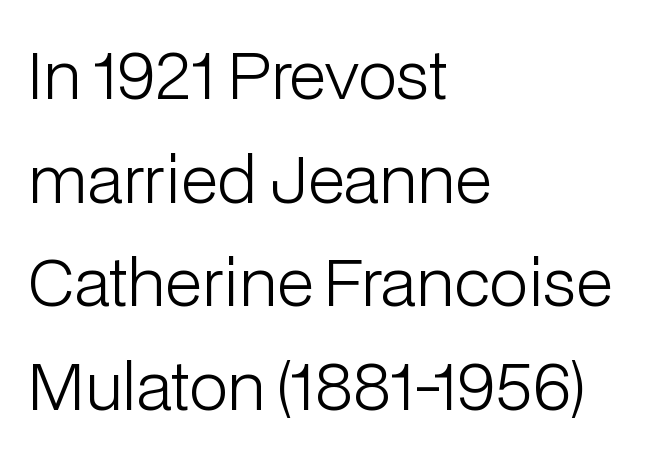
The words here are not underlined. Unlike italic type, these characters show no tilt at all. Notice how the passage keeps a crisp vertical edge on the left only. Regarding serifs, this sample does without them. Weight: not bold — regular or lighter. Baseline-to-baseline distance is the conventional proportion of letter height.
